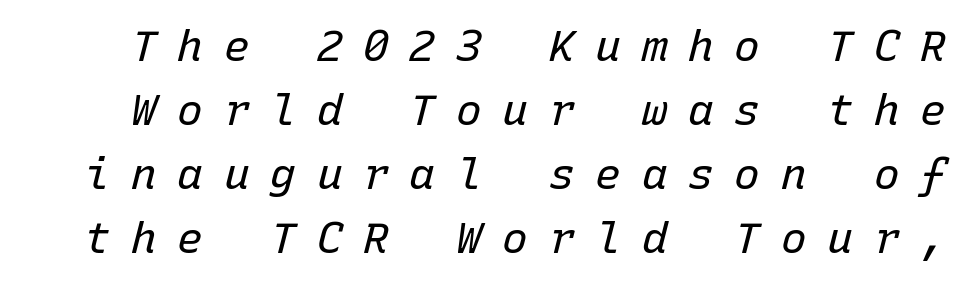
Q: Is the text bold? A: No.
Q: Is the text italic (slanted)? A: Yes, it leans right by about 15 degrees.
Q: Is the text underlined? A: No.
Q: Is the spacing between letters normal or unusually wide? A: Unusually wide.
Q: Is the spacing between lines tight, normal or loose? A: Normal.
Q: Width (condensed, normal, or wide)? A: Normal.
Q: Stroke contrast? A: Low.
Q: x-height? A: Medium.
Q: Monospaced? A: Yes.
